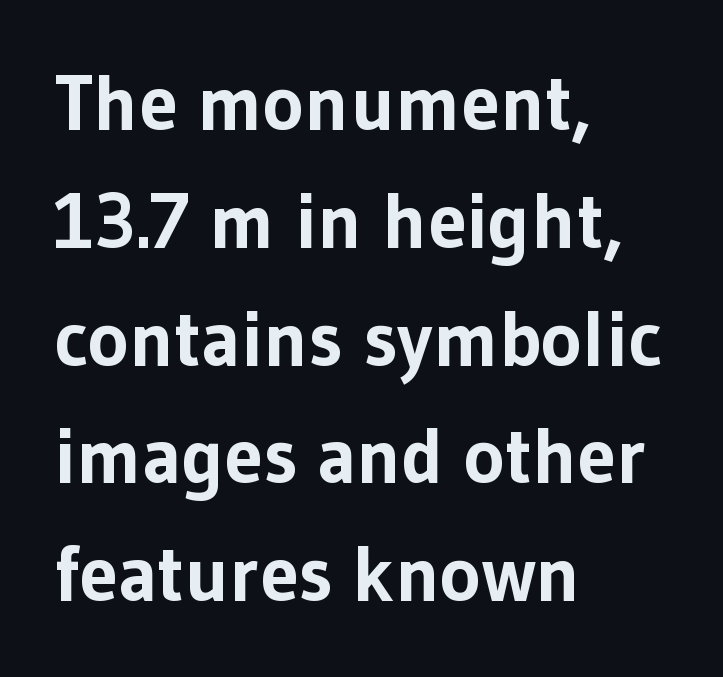
The image shows 78 px bold sans-serif type, upright; set left-aligned, normal line spacing (1.51x), normal letter spacing, not underlined; low stroke contrast and a medium x-height.
